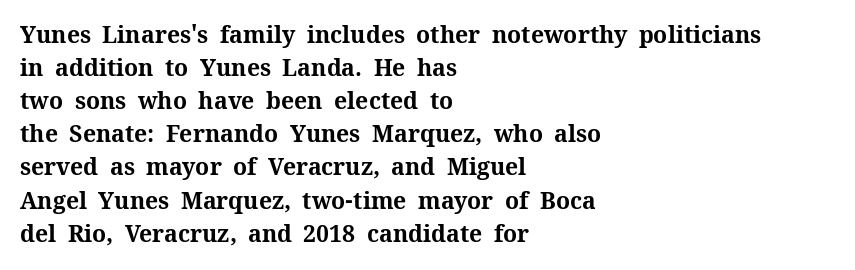
{"italic": "no", "bold": "yes", "underline": "no", "align": "left", "line_spacing": "normal", "line_spacing_ratio": 1.44, "letter_spacing": "normal", "letter_spacing_em": 0.0, "glyph_px": 23}
